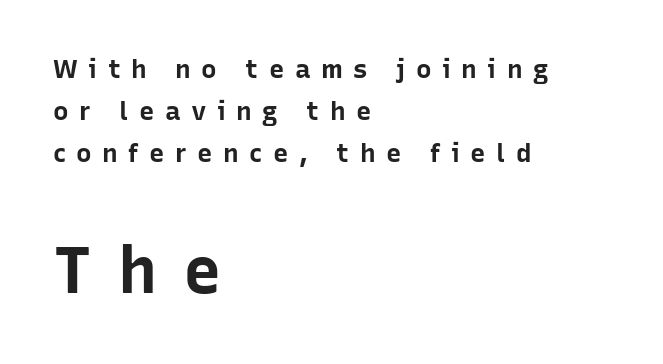
{"serif": "no", "italic": "no", "bold": "yes", "weight": "bold", "width": "normal", "stroke_contrast": "low", "x_height": "medium", "monospaced": "no", "underline": "no", "align": "left", "line_spacing": "normal", "line_spacing_ratio": 1.62, "letter_spacing": "wide", "letter_spacing_em": 0.4, "larger_block": "second", "size_ratio": 2.5, "glyph_px": 65}
